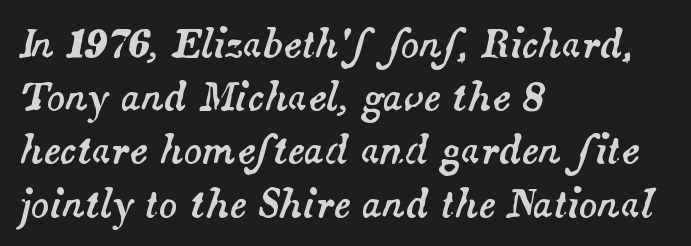
The image shows 38 px text type, italic (leaning right); set left-aligned, normal line spacing (1.4x), normal letter spacing, not underlined; medium stroke contrast and a small x-height.
